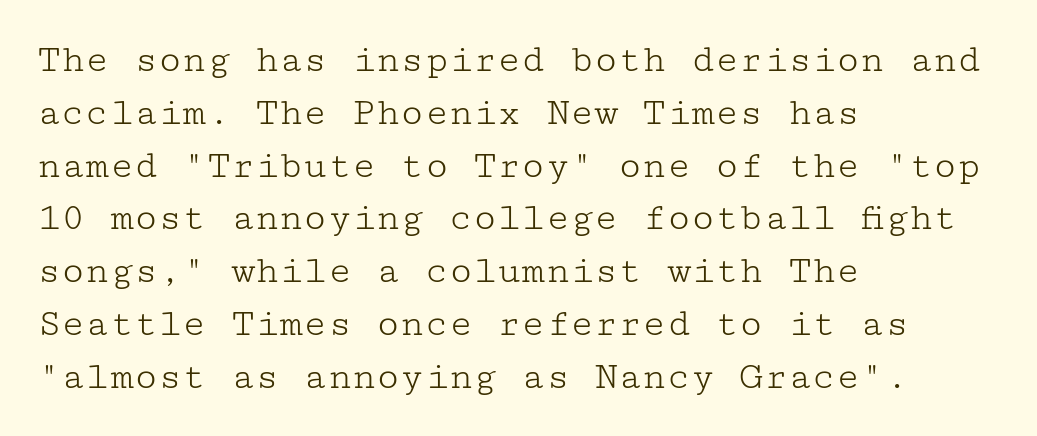
Q: Is the text bold? A: No.
Q: Is the text italic (slanted)? A: No, it is upright.
Q: Is the typeface a serif or a sans-serif typeface? A: Serif.
Q: Is the text underlined? A: No.
Q: How is the paragraph aligned? A: Left-aligned.
Q: Is the spacing between letters normal or unusually wide? A: Normal.
Q: Is the spacing between lines tight, normal or loose? A: Normal.
Q: Width (condensed, normal, or wide)? A: Wide.
Q: Stroke contrast? A: Low.
Q: x-height? A: Medium.
